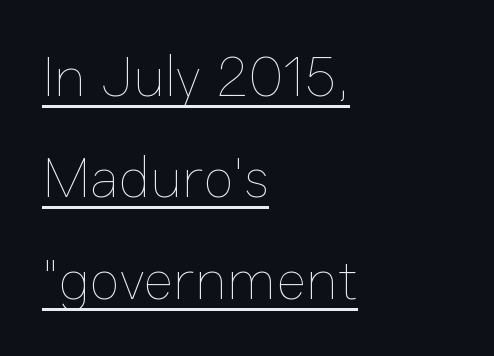
Every stem runs plumb, perpendicular to the baseline. This sample has the flowing, uneven cadence of proportional lettering. This sample carries an underscore along the baseline area. Teacher's note: observe the even left margin — that is flush-left alignment.
